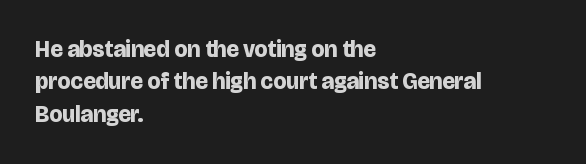
The image shows 23 px bold type, upright; set left-aligned, normal line spacing (1.41x), normal letter spacing, not underlined.
